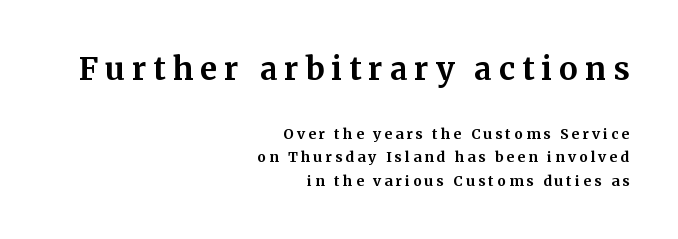
Q: Is the text bold? A: Yes.
Q: Is the text italic (slanted)? A: No, it is upright.
Q: Is the typeface a serif or a sans-serif typeface? A: Serif.
Q: Is the text underlined? A: No.
Q: How is the paragraph aligned? A: Right-aligned.
Q: Is the spacing between letters normal or unusually wide? A: Unusually wide.
Q: Is the spacing between lines tight, normal or loose? A: Normal.
Q: Which block of text is set in a larger size, the first (top) or the second (bottom)? A: The first (top) one.
Q: Width (condensed, normal, or wide)? A: Normal.
Q: Stroke contrast? A: Medium.
Q: x-height? A: Medium.
Q: Monospaced? A: No.
